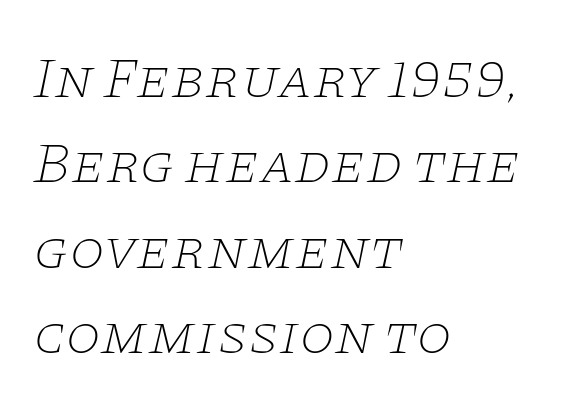
{"serif": "yes", "italic": "yes", "lean": "right", "slant_degrees": 11, "bold": "no", "weight": "thin", "width": "wide", "stroke_contrast": "low", "x_height": "large", "monospaced": "no", "underline": "no", "align": "left", "line_spacing": "normal", "line_spacing_ratio": 1.5, "letter_spacing": "normal", "letter_spacing_em": 0.0, "glyph_px": 57}
